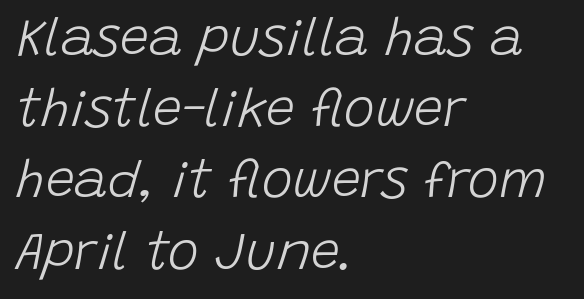
The lines sit at an ordinary, default distance from one another. The zone under the glyphs is completely vacant. Unbolded letterforms with no extra heft. Where is the straight margin? On the left. The passage shown leans; its letterforms are oblique.
